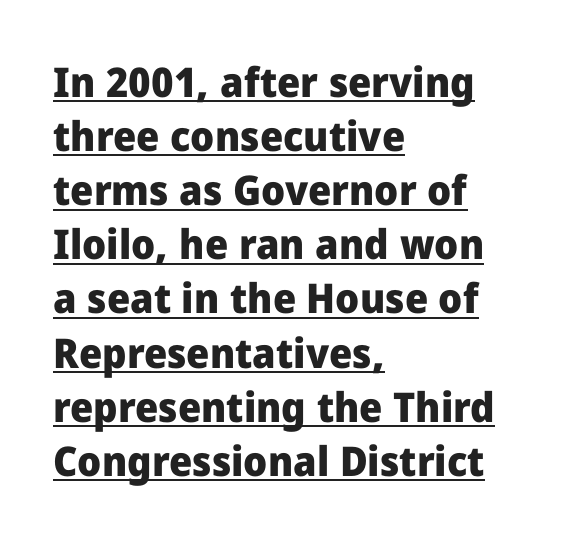
The lettering is marked with a stroke running underneath it. What stands out about the letter spacing? Nothing — it is the standard amount. Note the varied advance widths — an 'i' is clearly narrower than an 'm'. This is the regular roman posture of the typeface. Compared with a centered layout, this one pins lines to the left instead.
